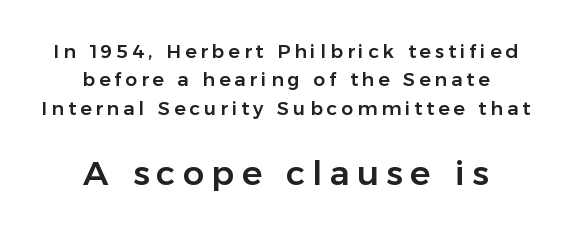
Q: Is the text italic (slanted)? A: No, it is upright.
Q: Is the typeface a serif or a sans-serif typeface? A: Sans-serif.
Q: Is the text underlined? A: No.
Q: How is the paragraph aligned? A: Centered.
Q: Is the spacing between letters normal or unusually wide? A: Unusually wide.
Q: Is the spacing between lines tight, normal or loose? A: Normal.
Q: Which block of text is set in a larger size, the first (top) or the second (bottom)? A: The second (bottom) one.
Q: Width (condensed, normal, or wide)? A: Normal.
Q: Stroke contrast? A: Low.
Q: x-height? A: Medium.
Q: Monospaced? A: No.
